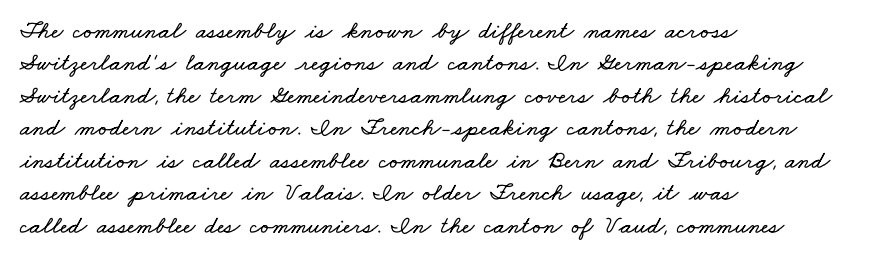
{"underline": "no", "align": "left", "line_spacing": "normal", "line_spacing_ratio": 1.3, "letter_spacing": "normal", "letter_spacing_em": 0.0, "glyph_px": 25}
